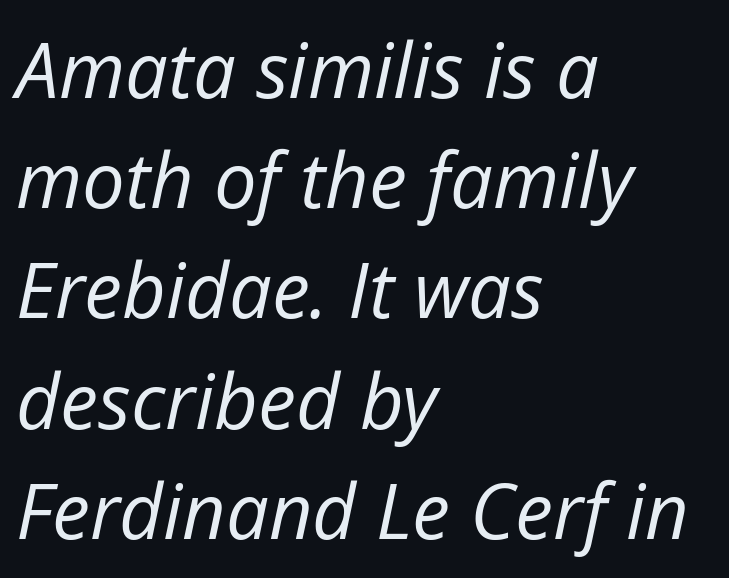
The image shows 76 px regular-weight type, italic (leaning right); set left-aligned, normal line spacing (1.45x), normal letter spacing, not underlined; low stroke contrast and a medium x-height.
